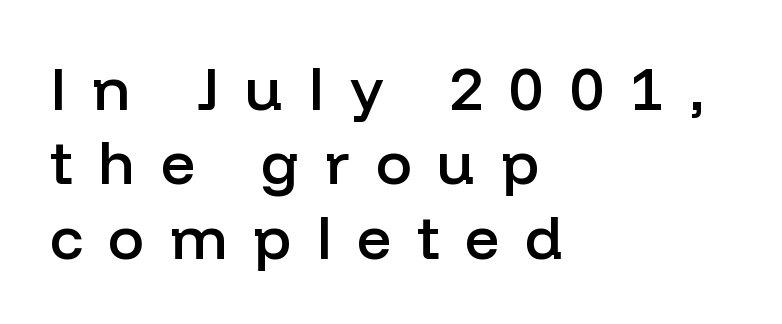
{"serif": "no", "italic": "no", "bold": "semi", "weight": "semibold", "width": "normal", "stroke_contrast": "low", "x_height": "medium", "monospaced": "no", "underline": "no", "align": "left", "line_spacing_ratio": 1.24, "letter_spacing": "wide", "letter_spacing_em": 0.43, "glyph_px": 60}
